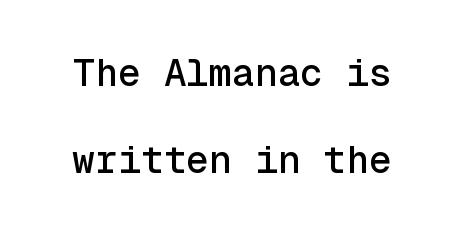
The image shows 38 px sans-serif type, upright, monospaced; set loose line spacing (2.28x), normal letter spacing, not underlined; a medium x-height.
